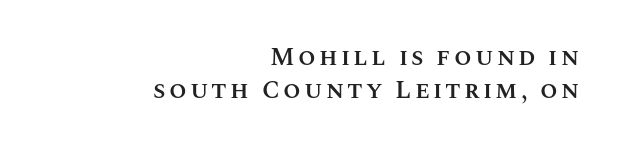
The designer left line spacing at the default. Slightly chunky letters — semibold, I'd say, not full bold. Glance below the letters and you will spot only blank space. Posture: vertical.
